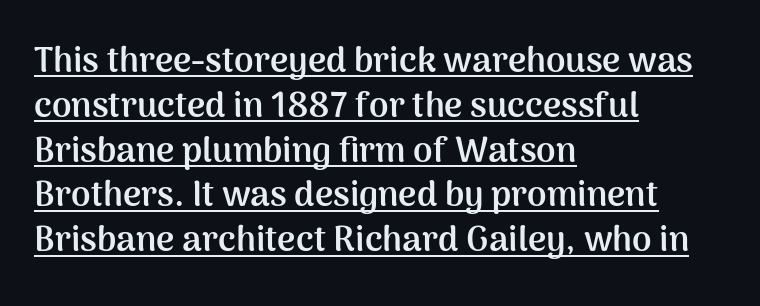
Q: Is the text bold? A: Yes.
Q: Is the text italic (slanted)? A: No, it is upright.
Q: Is the typeface a serif or a sans-serif typeface? A: Sans-serif.
Q: Is the text underlined? A: Yes.
Q: How is the paragraph aligned? A: Left-aligned.
Q: Is the spacing between letters normal or unusually wide? A: Normal.
Q: Is the spacing between lines tight, normal or loose? A: Normal.
Q: Width (condensed, normal, or wide)? A: Normal.
Q: Stroke contrast? A: Medium.
Q: x-height? A: Medium.
Q: Monospaced? A: No.
